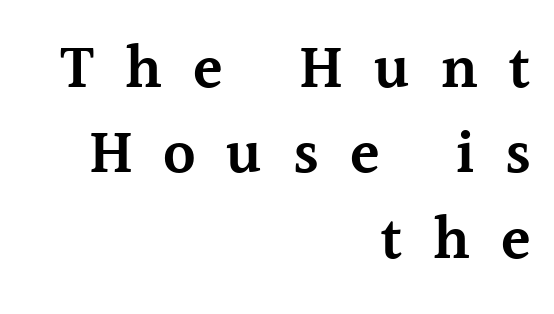
A typesetter would call this proportional, since set widths differ per character. One glance says typical: line gaps are just what's usual. Line endings align vertically; line beginnings do not. These lines have a slow, spaced-out rhythm from letter to letter. Rendered with straight, roman letterforms.
